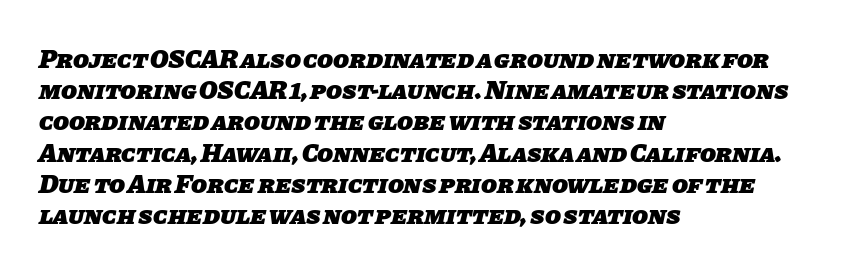
{"bold": "yes", "underline": "no", "align": "left", "line_spacing_ratio": 1.2, "letter_spacing": "normal", "letter_spacing_em": 0.0, "glyph_px": 26}
